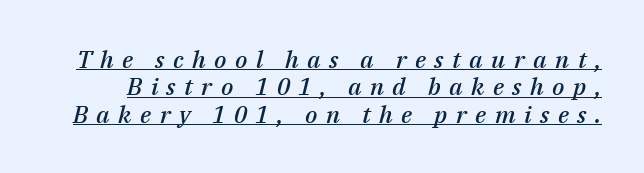
The typesetter has applied underlining to the passage shown. The characters look somewhat weighty, a semibold short of true bold. The rendering inserts visible extra space after every character. What's the leading like? Squeezed, with rows nearly overlapping. The passage shown leans; its letterforms are oblique.
